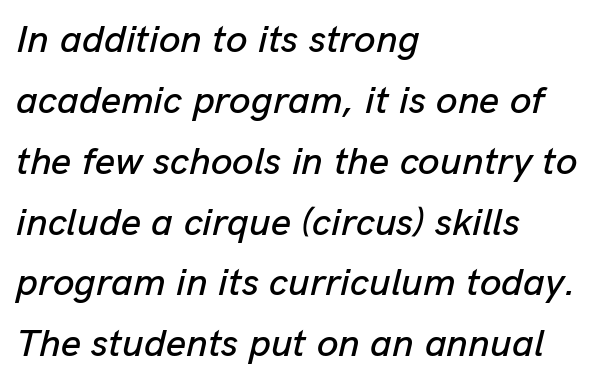
Q: Is the text italic (slanted)? A: Yes, it leans right by about 13 degrees.
Q: Is the text underlined? A: No.
Q: How is the paragraph aligned? A: Left-aligned.
Q: Is the spacing between letters normal or unusually wide? A: Normal.
Q: Is the spacing between lines tight, normal or loose? A: Normal.
Q: Width (condensed, normal, or wide)? A: Normal.
Q: Stroke contrast? A: Low.
Q: x-height? A: Medium.
Q: Monospaced? A: No.
